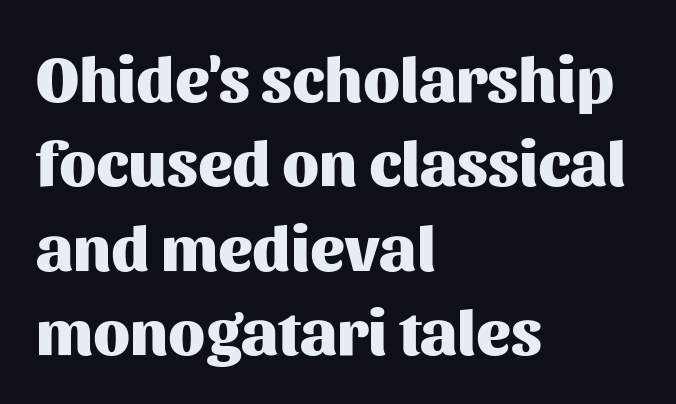
The image shows 64 px heavy sans-serif type, upright; set left-aligned, normal line spacing (1.32x), normal letter spacing, not underlined; medium stroke contrast and a medium x-height.
